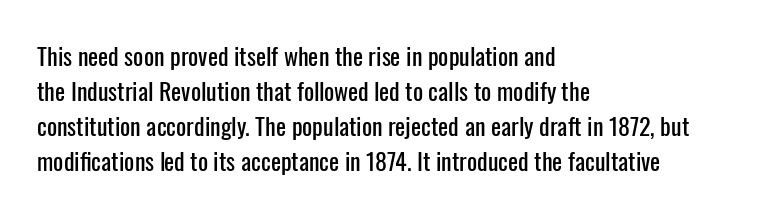
The image shows 24 px text type, upright; set left-aligned, normal line spacing (1.46x), normal letter spacing, not underlined.
